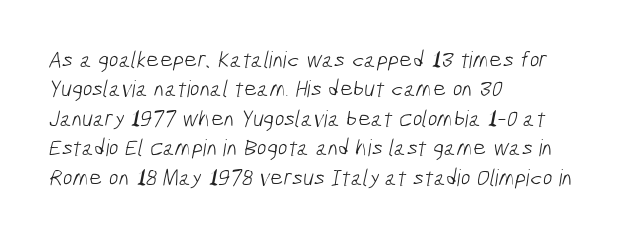
In terms of leading, this rendering sits right in the middle. The baseline area is clear. Tracking here is standard; glyphs follow each other at the usual distance. Weight class: somewhere from thin through regular. The paragraph shown leans on its left margin.
